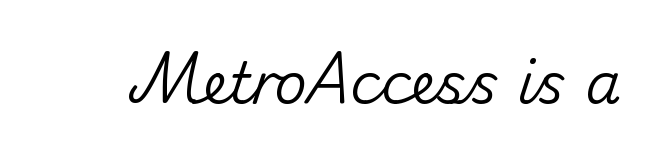
{"serif": "no", "width": "normal", "stroke_contrast": "medium", "x_height": "small", "monospaced": "no", "underline": "no", "letter_spacing": "normal", "letter_spacing_em": 0.0, "glyph_px": 57}
